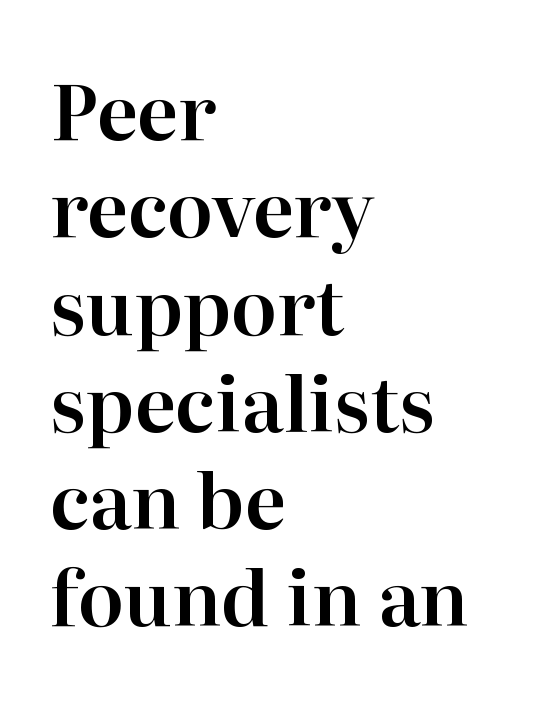
The image shows 76 px serif type, upright; set left-aligned, normal line spacing (1.28x), normal letter spacing, not underlined; high stroke contrast and a medium x-height.
